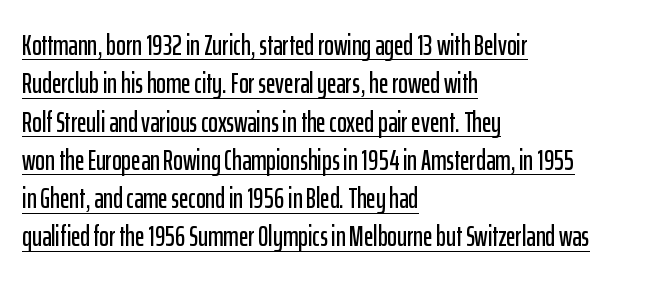
The image shows 29 px condensed sans-serif type, upright; set left-aligned, normal line spacing (1.32x), normal letter spacing, underlined; low stroke contrast and a medium x-height.
